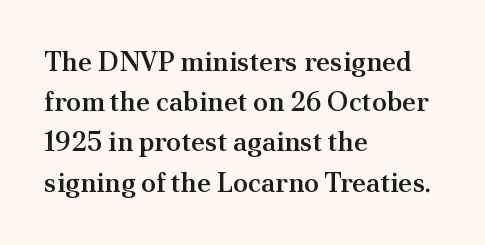
The image shows 27 px text type, upright; set left-aligned, normal line spacing (1.49x), normal letter spacing, not underlined.
